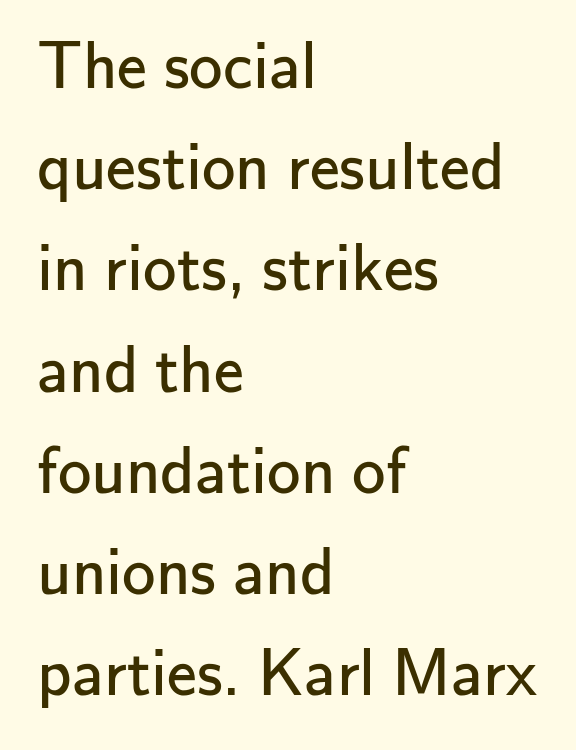
The image shows 67 px regular-weight sans-serif type, upright; set left-aligned, normal line spacing (1.51x), normal letter spacing, not underlined; low stroke contrast and a small x-height.
